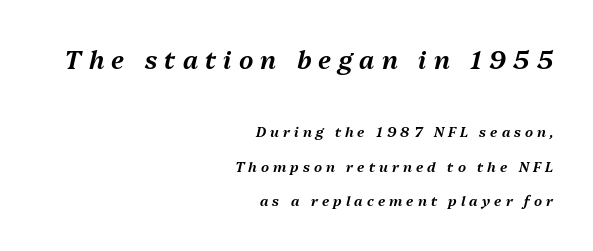
Q: Is the text italic (slanted)? A: Yes, it leans right by about 13 degrees.
Q: Is the text underlined? A: No.
Q: How is the paragraph aligned? A: Right-aligned.
Q: Is the spacing between letters normal or unusually wide? A: Unusually wide.
Q: Is the spacing between lines tight, normal or loose? A: Loose.
Q: Which block of text is set in a larger size, the first (top) or the second (bottom)? A: The first (top) one.
